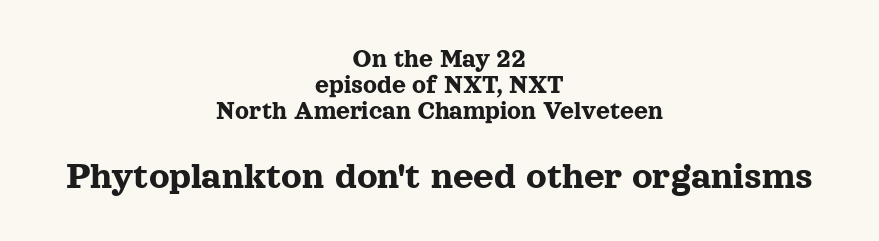
Of the two passages, the one underneath uses the larger point size. Notice how descenders almost collide with the ascenders below — that's tight leading. The typesetter chose a symmetrical, centered arrangement here. Standard letterfit; no display-style spreading of the glyphs. The letters advance in unequal steps, a hallmark of proportional type. A bare baseline throughout the passage.
